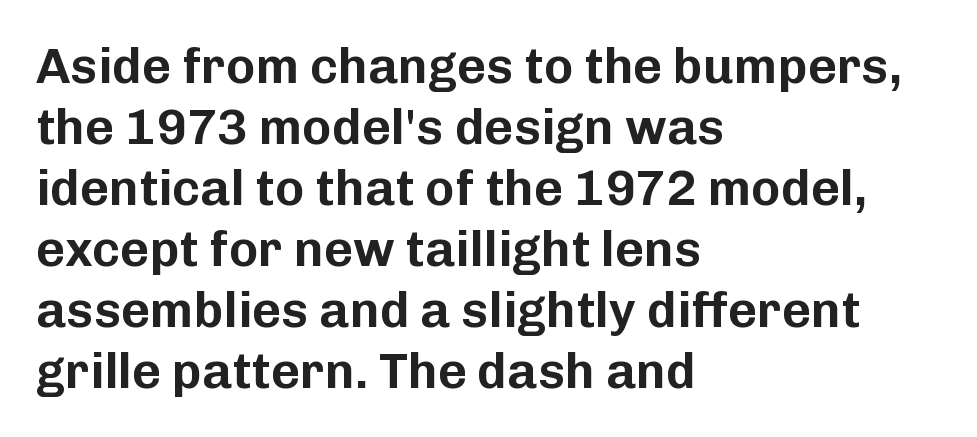
{"serif": "no", "italic": "no", "width": "normal", "stroke_contrast": "low", "x_height": "medium", "monospaced": "no", "underline": "no", "align": "left", "line_spacing_ratio": 1.22, "letter_spacing": "normal", "letter_spacing_em": 0.0, "glyph_px": 50}
